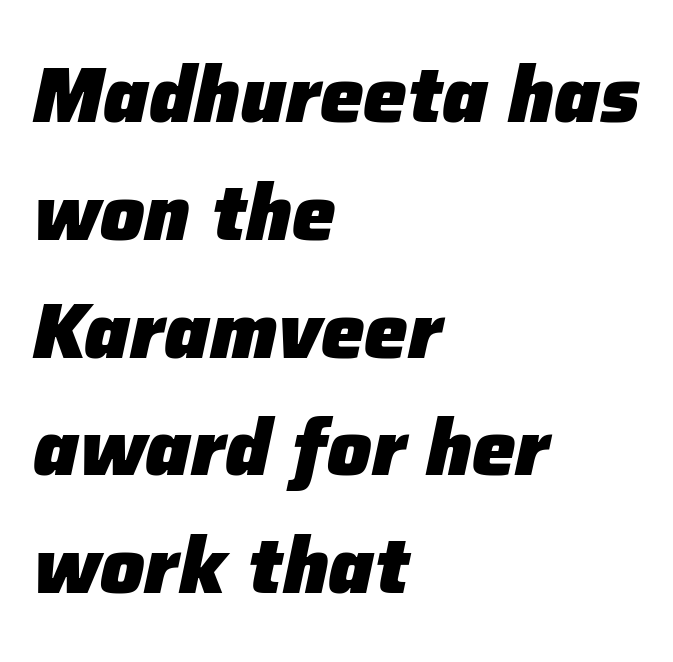
The image shows 78 px heavy type, italic (leaning right); set left-aligned, normal line spacing (1.51x), normal letter spacing, not underlined; low stroke contrast and a medium x-height.
